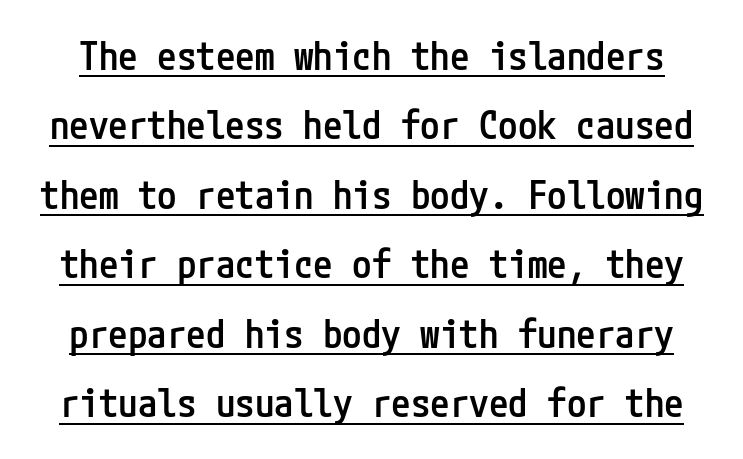
{"serif": "no", "italic": "no", "bold": "semi", "weight": "semibold", "width": "condensed", "stroke_contrast": "low", "x_height": "medium", "underline": "yes", "line_spacing_ratio": 1.78, "letter_spacing": "normal", "letter_spacing_em": 0.0, "glyph_px": 39}
